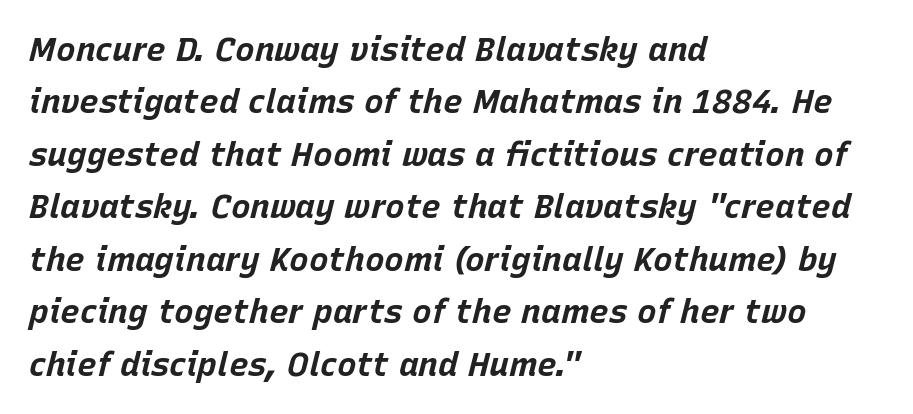
{"italic": "yes", "lean": "right", "slant_degrees": 15, "bold": "yes", "weight": "bold", "width": "normal", "stroke_contrast": "low", "x_height": "large", "monospaced": "no", "underline": "no", "align": "left", "line_spacing": "normal", "line_spacing_ratio": 1.59, "letter_spacing": "normal", "letter_spacing_em": 0.0, "glyph_px": 33}
